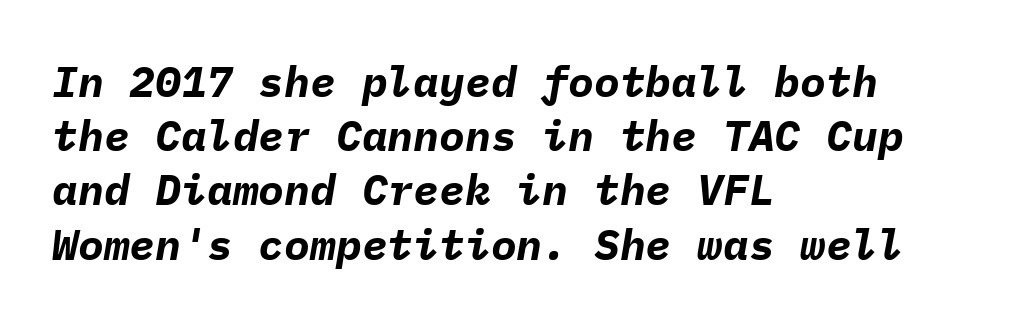
A full-strength bold gives these letters their thick strokes. The strip under each line holds only bare page. The axis of the letterforms is tilted away from vertical. Each word holds together tightly as a unit, with standard inter-letter gaps. The rendering uses a moderate line-height, typical for paragraphs.
